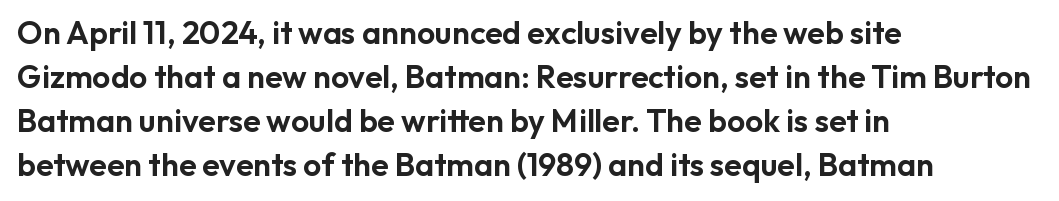
Q: Is the text italic (slanted)? A: No, it is upright.
Q: Is the typeface a serif or a sans-serif typeface? A: Sans-serif.
Q: Is the text underlined? A: No.
Q: How is the paragraph aligned? A: Left-aligned.
Q: Is the spacing between letters normal or unusually wide? A: Normal.
Q: Is the spacing between lines tight, normal or loose? A: Normal.
Q: Width (condensed, normal, or wide)? A: Normal.
Q: Stroke contrast? A: Low.
Q: x-height? A: Medium.
Q: Monospaced? A: No.
